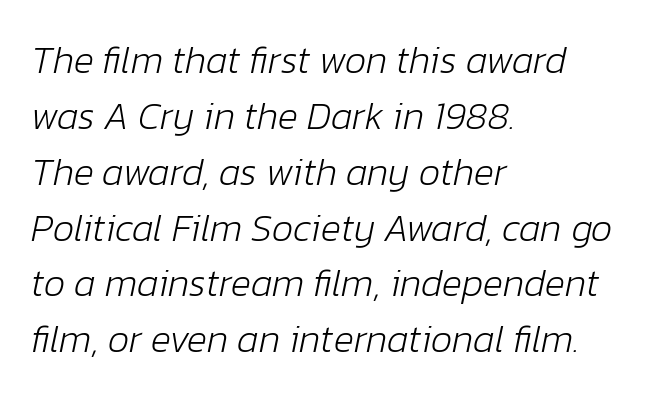
The strokes are not fattened; the text isn't bold. The letters advance in unequal steps, a hallmark of proportional type. Letter spacing: default. Descenders are the only things crossing below the line. The setting favours the left margin, as ordinary paragraphs usually do. The glyphs look as if they've been sheared to an angle.
